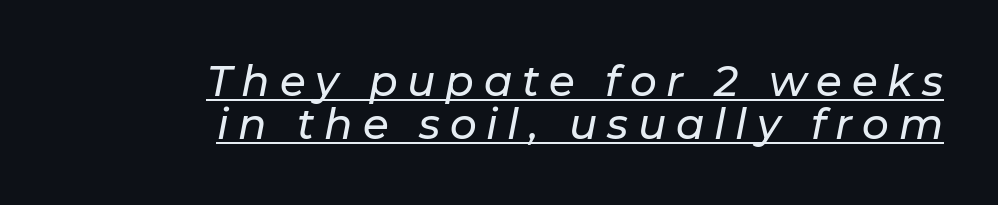
Q: Is the text italic (slanted)? A: Yes, it leans right by about 11 degrees.
Q: Is the text underlined? A: Yes.
Q: How is the paragraph aligned? A: Right-aligned.
Q: Is the spacing between letters normal or unusually wide? A: Unusually wide.
Q: Is the spacing between lines tight, normal or loose? A: Tight.
Q: Width (condensed, normal, or wide)? A: Normal.
Q: Stroke contrast? A: Low.
Q: x-height? A: Medium.
Q: Monospaced? A: No.
